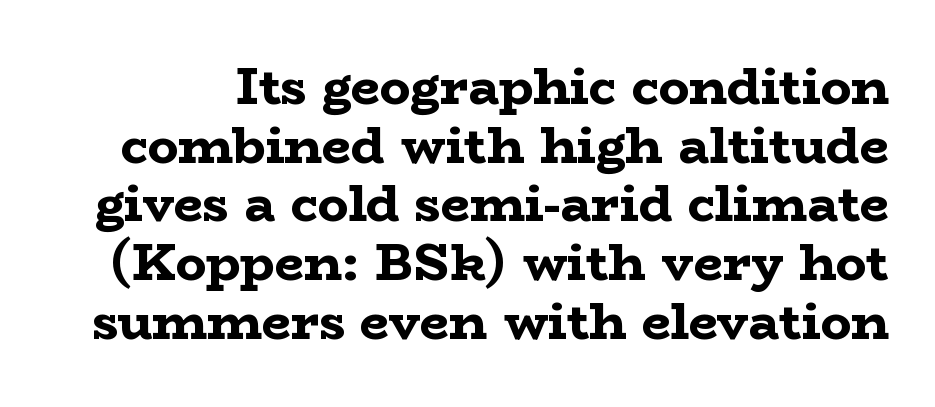
Typographic density is high because the face is bold. A bare baseline throughout the passage. Does extra space separate the letters? No, they use regular spacing. The rendering uses natural spacing where letterforms have individual widths. The passage shown is typeset with a serif family. How would I describe the line gaps? Narrow and economical.
